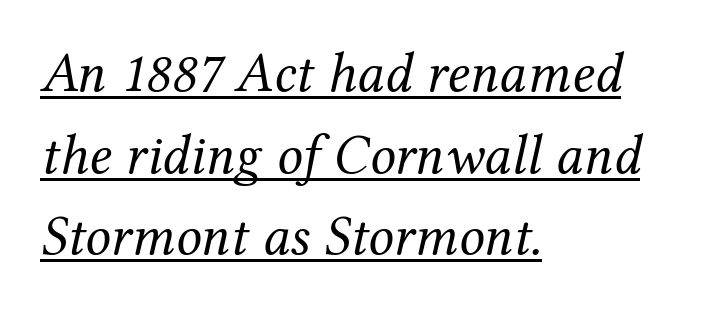
The image shows 57 px regular-weight serif type, italic (leaning right); set left-aligned, normal line spacing (1.43x), normal letter spacing, underlined; medium stroke contrast and a medium x-height.
